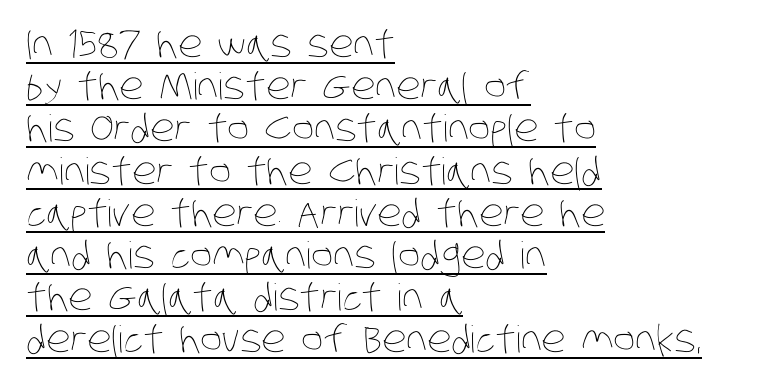
Varying glyph widths throughout — classic text-font behaviour. A typesetter would call this zero additional tracking. Is there much room between lines? No — they nearly touch. Stroke thickness stays within the range of a standard reading face or lighter. The text block is weighted toward the left margin, trailing off unevenly rightward. This is underlined copy, the kind a proofreader might mark for attention.
